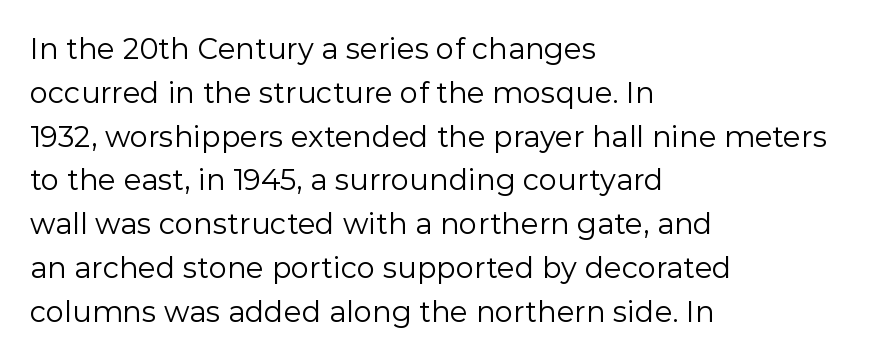
This is not heavy type; no bold has been used. A typesetter would call this proportional, since set widths differ per character. Compared with typical body copy, the letter spacing here is the same. The passage shown is not underscored anywhere.
